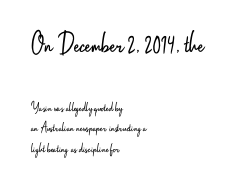
Q: Is the text bold? A: No.
Q: Is the text italic (slanted)? A: Yes.
Q: Is the typeface a serif or a sans-serif typeface? A: Sans-serif.
Q: Is the text underlined? A: No.
Q: How is the paragraph aligned? A: Left-aligned.
Q: Is the spacing between letters normal or unusually wide? A: Normal.
Q: Is the spacing between lines tight, normal or loose? A: Normal.
Q: Which block of text is set in a larger size, the first (top) or the second (bottom)? A: The first (top) one.
Q: Width (condensed, normal, or wide)? A: Condensed.
Q: Stroke contrast? A: Low.
Q: x-height? A: Small.
Q: Monospaced? A: No.
